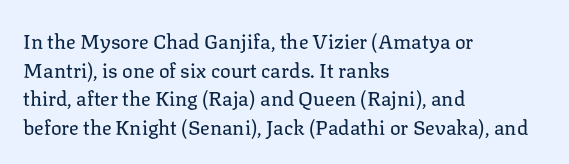
Honestly, the letter spacing is just normal — you wouldn't notice it. Every row of glyphs begins at an identical x-position on the left. The lettering holds an erect, upright posture throughout. A typesetter would call this leading conventional body-copy spacing.
